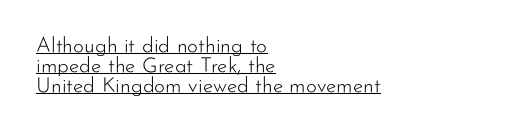
The horizontal fit of the characters is conventional and even. Nope, not italic — everything's standing straight. The passage shown stacks its lines with hardly any gap. Weight: not bold — regular or lighter. Has an underline been added? It has.
